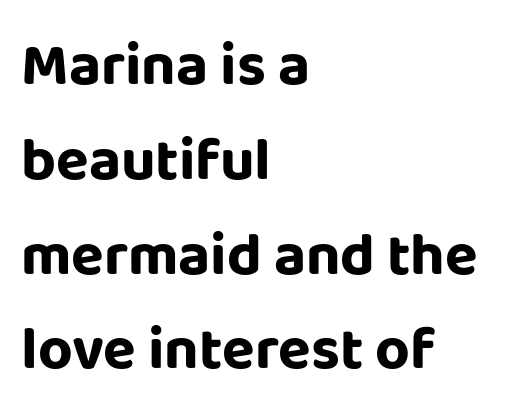
{"serif": "no", "italic": "no", "bold": "yes", "weight": "bold", "width": "normal", "stroke_contrast": "low", "x_height": "large", "monospaced": "no", "underline": "no", "align": "left", "line_spacing": "normal", "line_spacing_ratio": 1.58, "letter_spacing": "normal", "letter_spacing_em": 0.0, "glyph_px": 60}
